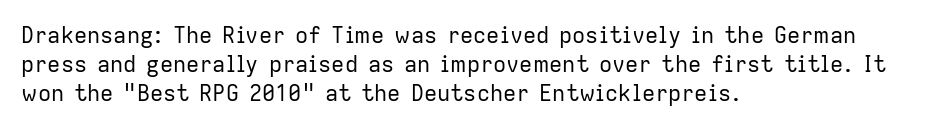
The image shows 22 px text type, upright; set left-aligned, normal line spacing (1.32x), normal letter spacing, not underlined.
